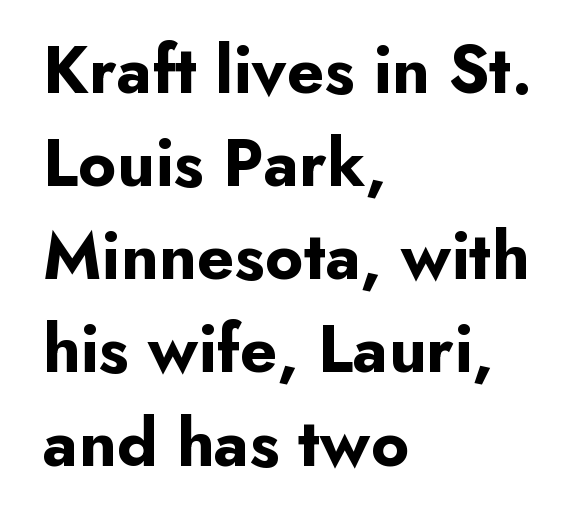
Q: Is the text bold? A: Yes.
Q: Is the text italic (slanted)? A: No, it is upright.
Q: Is the typeface a serif or a sans-serif typeface? A: Sans-serif.
Q: Is the text underlined? A: No.
Q: How is the paragraph aligned? A: Left-aligned.
Q: Is the spacing between letters normal or unusually wide? A: Normal.
Q: Is the spacing between lines tight, normal or loose? A: Normal.
Q: Width (condensed, normal, or wide)? A: Normal.
Q: Stroke contrast? A: Low.
Q: x-height? A: Small.
Q: Monospaced? A: No.
